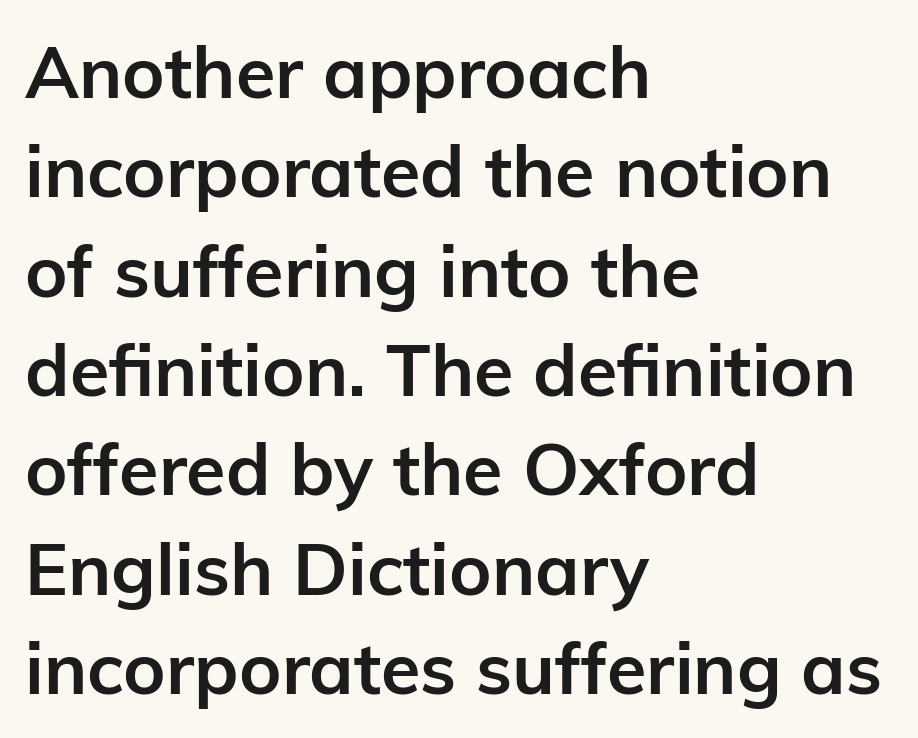
Q: Is the text bold? A: Yes.
Q: Is the text italic (slanted)? A: No, it is upright.
Q: Is the typeface a serif or a sans-serif typeface? A: Sans-serif.
Q: Is the text underlined? A: No.
Q: How is the paragraph aligned? A: Left-aligned.
Q: Is the spacing between letters normal or unusually wide? A: Normal.
Q: Is the spacing between lines tight, normal or loose? A: Normal.
Q: Width (condensed, normal, or wide)? A: Normal.
Q: Stroke contrast? A: Low.
Q: x-height? A: Medium.
Q: Monospaced? A: No.
